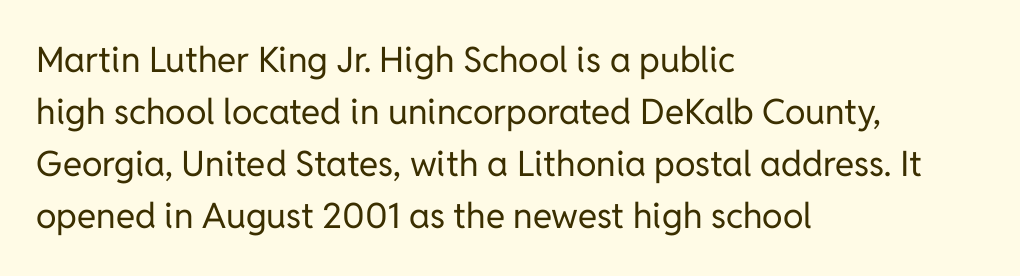
The image shows 35 px regular-weight sans-serif type, upright; set left-aligned, normal line spacing (1.49x), normal letter spacing, not underlined; low stroke contrast and a medium x-height.
